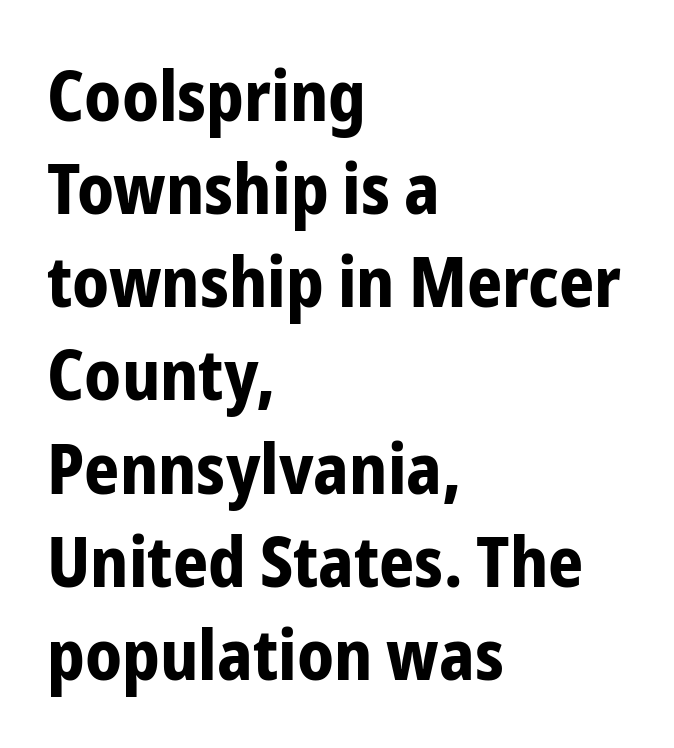
The image shows 69 px bold, condensed sans-serif type, upright; set left-aligned, normal line spacing (1.35x), normal letter spacing, not underlined; low stroke contrast and a medium x-height.
